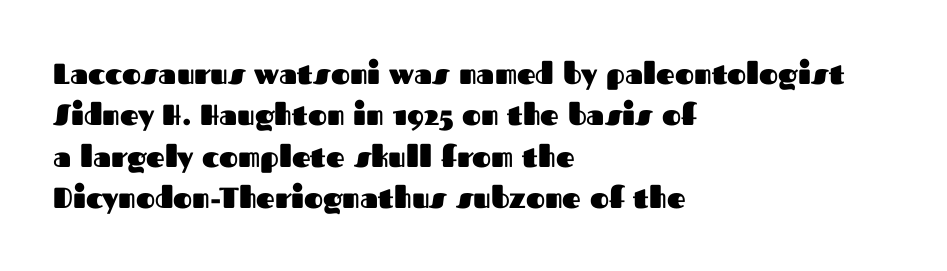
{"serif": "no", "italic": "no", "bold": "yes", "weight": "heavy", "width": "normal", "stroke_contrast": "medium", "x_height": "medium", "monospaced": "no", "underline": "no", "align": "left", "line_spacing": "normal", "line_spacing_ratio": 1.43, "letter_spacing": "normal", "letter_spacing_em": 0.0, "glyph_px": 29}
